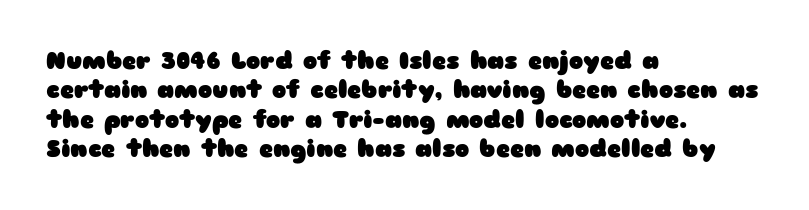
Check the space under the baseline: it is left empty. Words appear dense and cohesive because spacing is normal. Summary of weight: heavy, a full bold. Caption: multi-line text, flush left, ragged right.
